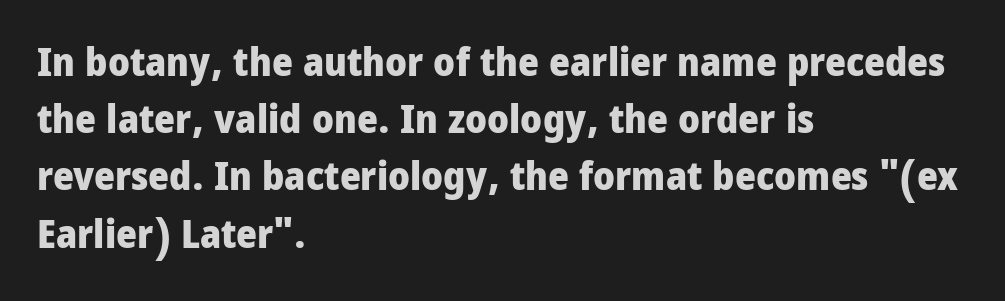
The image shows 40 px heavy, condensed sans-serif type, upright; set left-aligned, normal line spacing (1.43x), normal letter spacing, not underlined; low stroke contrast and a large x-height.
